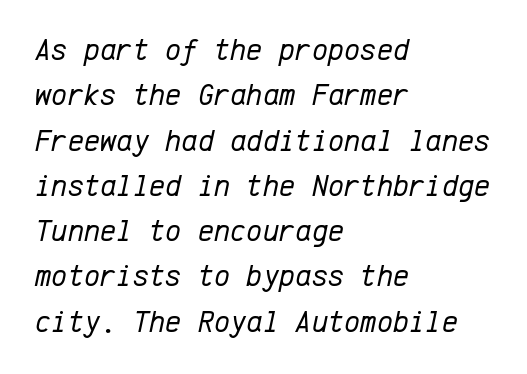
{"italic": "yes", "lean": "right", "slant_degrees": 12, "bold": "no", "weight": "regular", "width": "normal", "stroke_contrast": "low", "x_height": "medium", "monospaced": "yes", "underline": "no", "align": "left", "line_spacing": "normal", "line_spacing_ratio": 1.46, "letter_spacing": "normal", "letter_spacing_em": 0.0, "glyph_px": 31}
